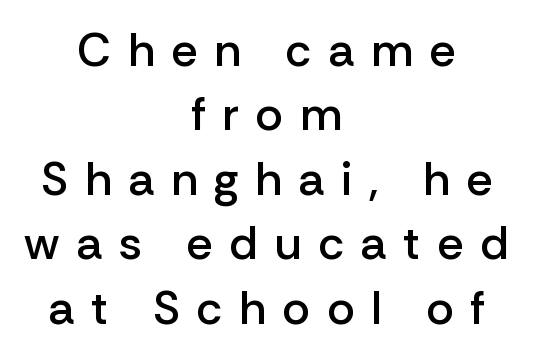
The image shows 47 px semibold sans-serif type, upright; set centered, normal line spacing (1.37x), unusually wide letter spacing (+0.35 em), not underlined; low stroke contrast and a medium x-height.
